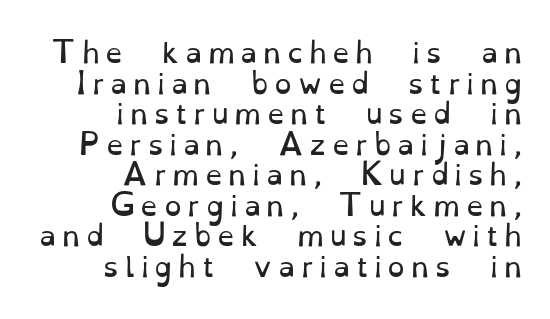
{"italic": "no", "bold": "no", "weight": "regular", "width": "normal", "stroke_contrast": "low", "x_height": "small", "monospaced": "no", "underline": "no", "align": "right", "line_spacing": "tight", "line_spacing_ratio": 1.09, "letter_spacing": "wide", "letter_spacing_em": 0.2, "glyph_px": 28}
